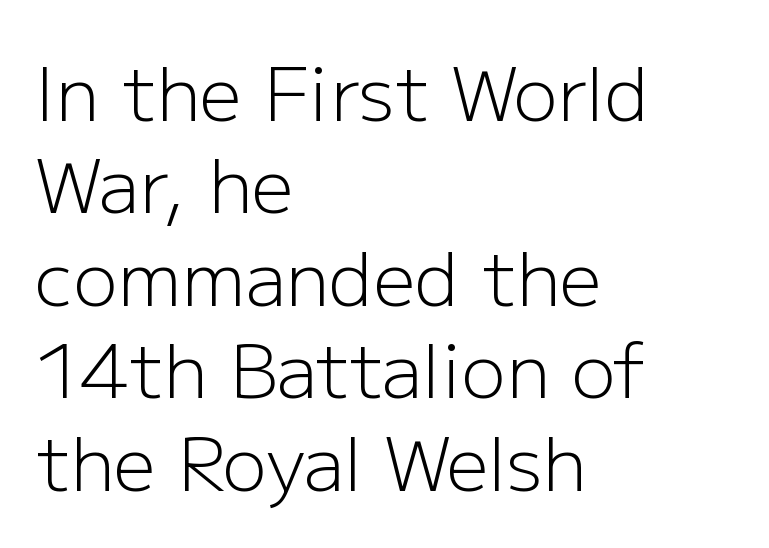
The gaps between neighbouring characters are ordinary and unremarkable. Each letter keeps its own natural width here, so spacing adapts to shape. To sum up the face: it is a sans, with no serifs. Lines of text with bare space underneath.
